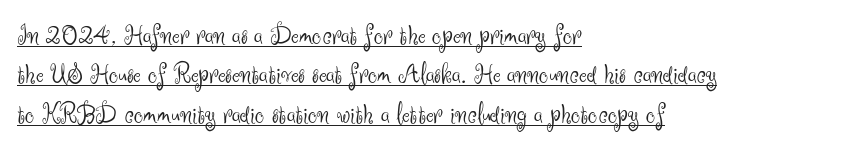
No heavy texture on the line: the type isn't bold. Horizontal bands of white between lines are of average thickness. Notice how the stems are strictly vertical — no italics here. Here the designer chose a conventional face with non-uniform glyph widths. Compared with undecorated copy, this sample adds a rule below the words.
